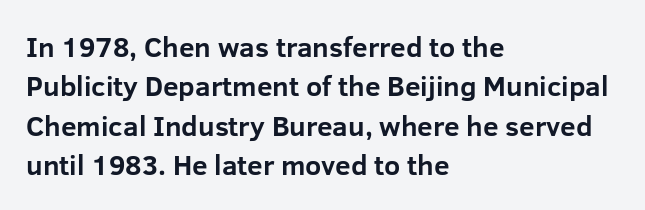
Typeset ragged right — the left edge is the straight one. Look at the stroke-to-counter ratio: heavy, a bold. A sans-serif font was chosen for this passage. Default kerning and tracking; the words read as compact shapes. Words float on clear page, feet unadorned.
